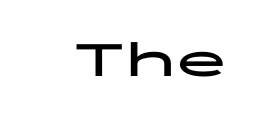
{"serif": "no", "italic": "no", "bold": "yes", "weight": "bold", "width": "wide", "stroke_contrast": "low", "x_height": "medium", "monospaced": "yes", "underline": "no", "letter_spacing": "normal", "letter_spacing_em": 0.0, "glyph_px": 51}
